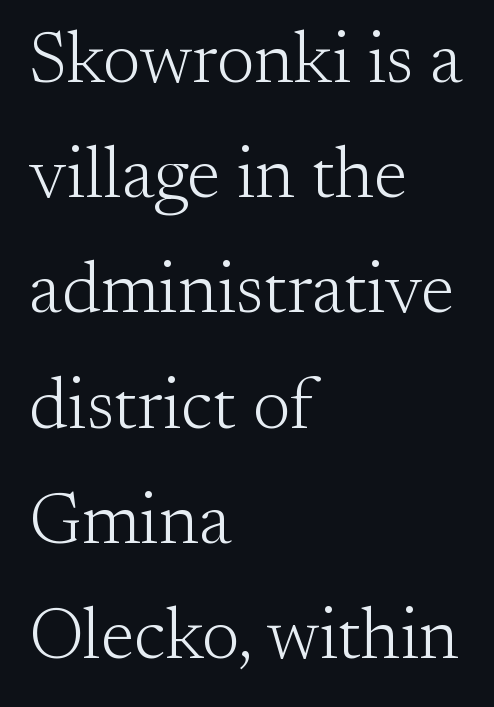
The image shows 72 px light serif type, upright; set left-aligned, normal line spacing (1.6x), normal letter spacing, not underlined; medium stroke contrast and a small x-height.
